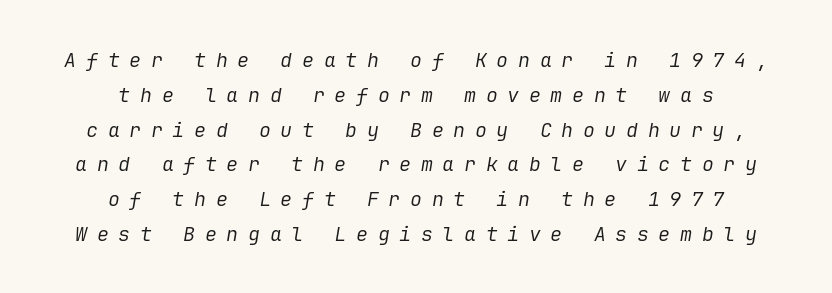
Q: Is the text bold? A: No.
Q: Is the text italic (slanted)? A: Yes, it leans right by about 9 degrees.
Q: Is the text underlined? A: No.
Q: How is the paragraph aligned? A: Centered.
Q: Is the spacing between letters normal or unusually wide? A: Unusually wide.
